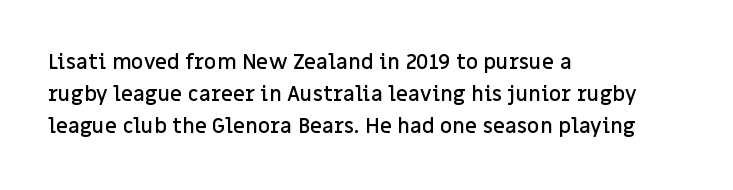
The image shows 21 px text type, upright; set left-aligned, normal line spacing (1.53x), normal letter spacing, not underlined.
